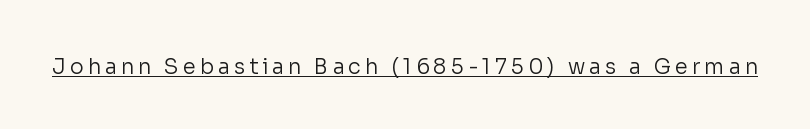
{"italic": "no", "bold": "no", "underline": "yes", "glyph_px": 21}
